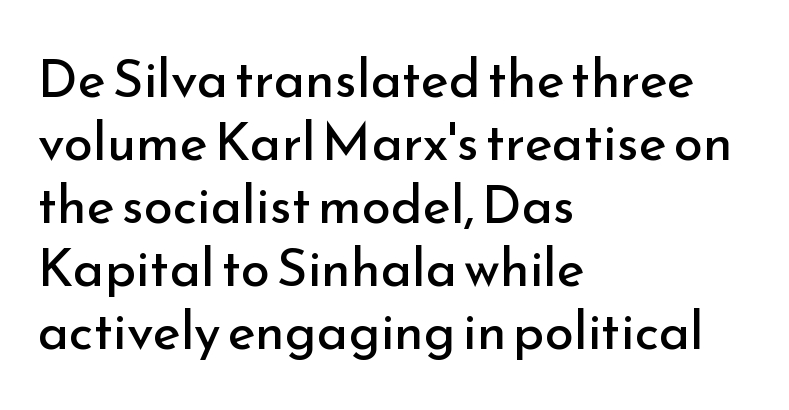
Beneath every word, the page is bare. Counters stay open thanks to moderate or lighter strokes. Examine the stroke ends and you'll find no serifs. Posture: straight, roman, zero tilt. The compositor pushed each line to the left boundary.
